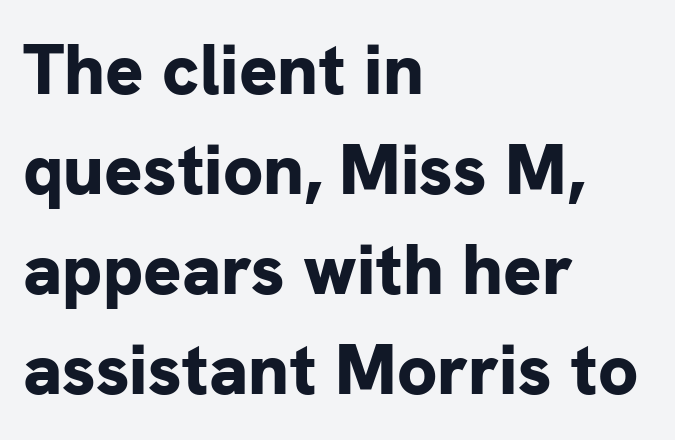
Letterform terminals end flat and unadorned throughout the passage. Unmarked baselines from the first word to the last. You could call the tracking neutral — neither tight nor loose. Upright lettering throughout.
